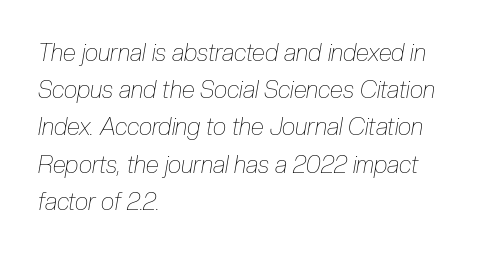
The image shows 24 px text type, italic (leaning right); set left-aligned, normal line spacing (1.55x), normal letter spacing, not underlined.
